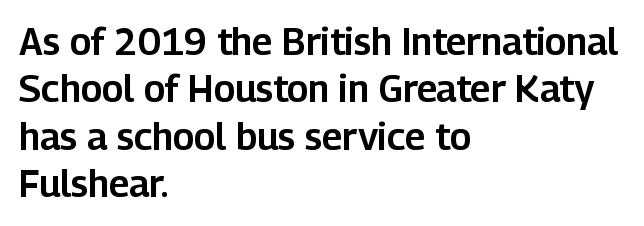
Look at the bottom of the vertical strokes: they stop flat, with no serifs. Spacing verdict: proportional, widths tailored to each character. Successive baselines arrive at the customary interval. Teacher's note: observe the even left margin — that is flush-left alignment. Type without underlining. This sample uses an upright cut, with every glyph sitting square on the baseline.
